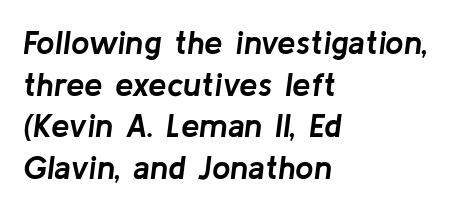
The image shows 33 px semibold type, italic (leaning right); set left-aligned, normal line spacing (1.26x), normal letter spacing, not underlined; low stroke contrast and a medium x-height.
